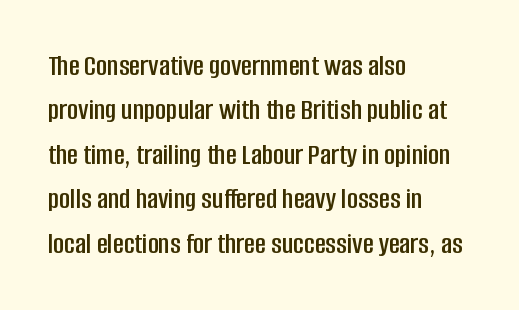
{"serif": "no", "italic": "no", "width": "condensed", "stroke_contrast": "low", "x_height": "large", "monospaced": "no", "underline": "no", "align": "left", "line_spacing": "normal", "line_spacing_ratio": 1.48, "letter_spacing": "normal", "letter_spacing_em": 0.0, "glyph_px": 30}
